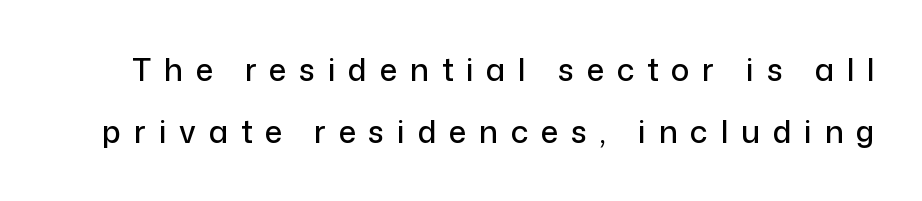
The image shows 31 px sans-serif type, upright; set loose line spacing (2.01x), unusually wide letter spacing (+0.41 em), not underlined; low stroke contrast and a medium x-height.
